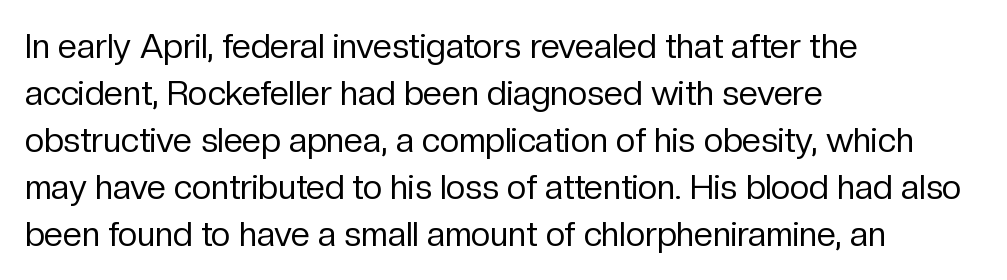
{"serif": "no", "italic": "no", "bold": "no", "weight": "regular", "width": "normal", "stroke_contrast": "low", "x_height": "medium", "monospaced": "no", "underline": "no", "align": "left", "line_spacing": "normal", "line_spacing_ratio": 1.38, "letter_spacing": "normal", "letter_spacing_em": 0.0, "glyph_px": 34}
